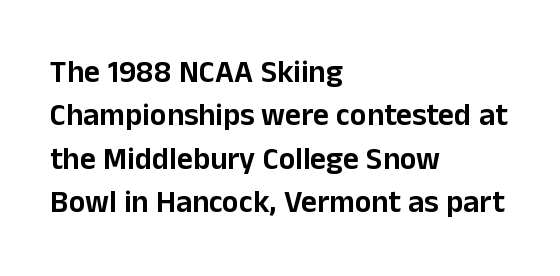
The image shows 31 px sans-serif type, upright; set left-aligned, normal line spacing (1.4x), normal letter spacing, not underlined; low stroke contrast and a medium x-height.
